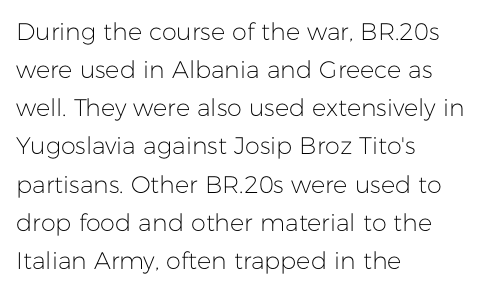
The image shows 24 px text type, upright; set left-aligned, normal line spacing (1.59x), normal letter spacing, not underlined.
